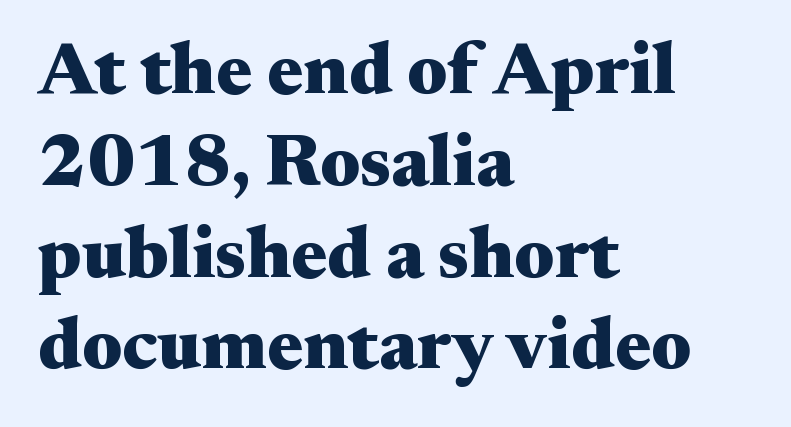
No extra tracking has been applied to these lines. Character widths vary here, with narrow letters taking less room than wide ones. Pretty heavy lettering here — definitely bold. Little horizontal feet cap the strokes, marking this as serif type. Rule under the text: the space is simply empty.
